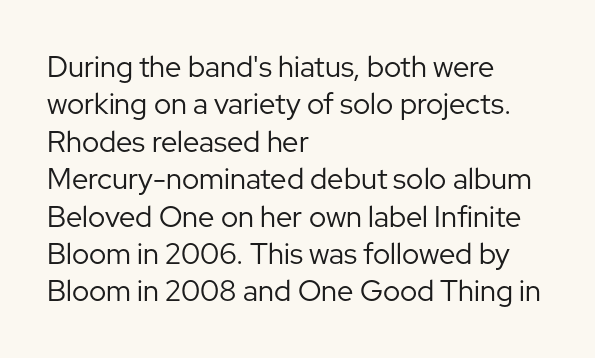
Q: Is the text bold? A: No.
Q: Is the text italic (slanted)? A: No, it is upright.
Q: Is the typeface a serif or a sans-serif typeface? A: Sans-serif.
Q: Is the text underlined? A: No.
Q: How is the paragraph aligned? A: Left-aligned.
Q: Is the spacing between letters normal or unusually wide? A: Normal.
Q: Is the spacing between lines tight, normal or loose? A: Normal.
Q: Width (condensed, normal, or wide)? A: Normal.
Q: Stroke contrast? A: Low.
Q: x-height? A: Medium.
Q: Monospaced? A: No.
